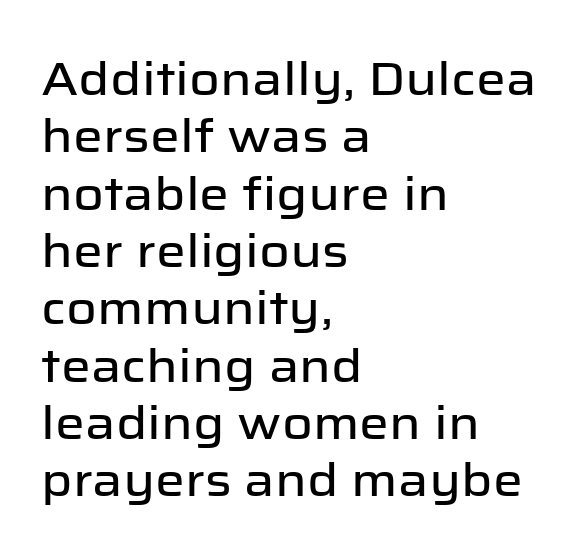
The image shows 47 px sans-serif type, upright; set left-aligned, line spacing 1.22x, normal letter spacing, not underlined; low stroke contrast and a medium x-height.
